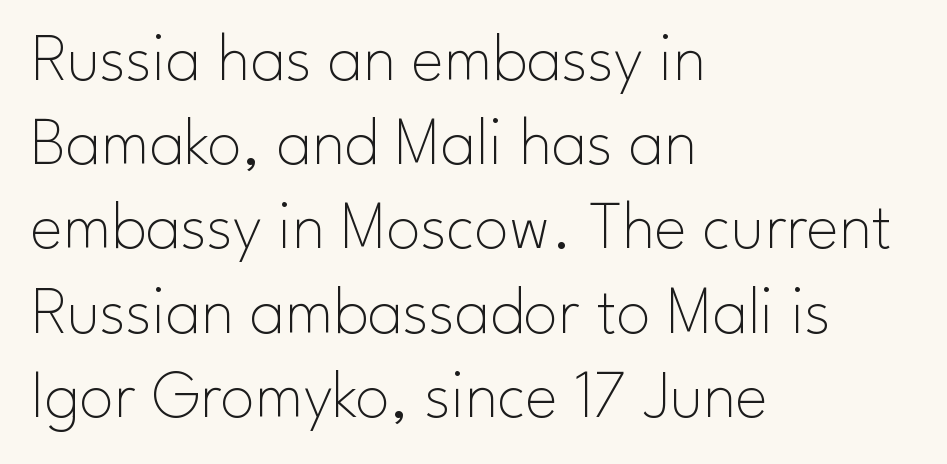
The image shows 69 px thin sans-serif type, upright; set left-aligned, line spacing 1.22x, normal letter spacing, not underlined; low stroke contrast and a small x-height.
